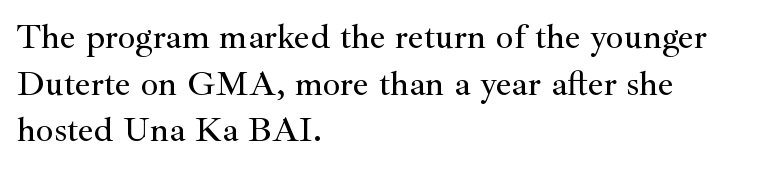
The image shows 35 px serif type, upright; set left-aligned, normal line spacing (1.33x), normal letter spacing, not underlined; medium stroke contrast and a small x-height.
